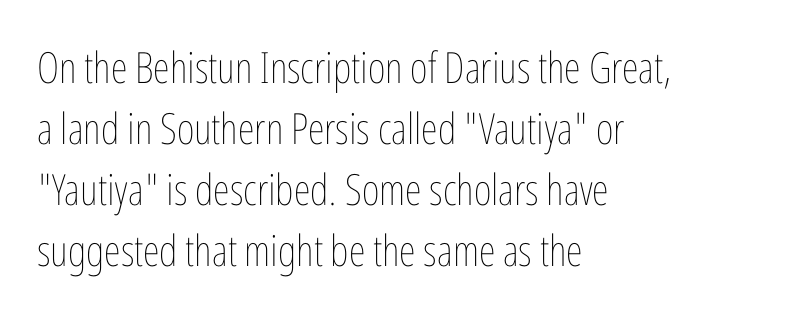
{"italic": "no", "bold": "no", "weight": "thin", "width": "condensed", "stroke_contrast": "low", "x_height": "medium", "monospaced": "no", "underline": "no", "align": "left", "line_spacing": "normal", "line_spacing_ratio": 1.42, "letter_spacing": "normal", "letter_spacing_em": 0.0, "glyph_px": 43}
